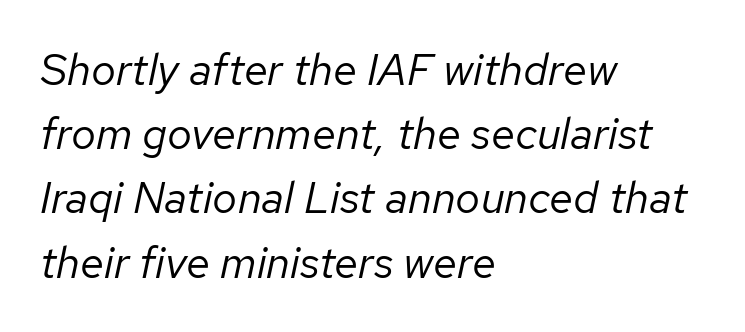
The image shows 44 px regular-weight type, italic (leaning right); set left-aligned, normal line spacing (1.46x), normal letter spacing, not underlined; low stroke contrast and a medium x-height.
